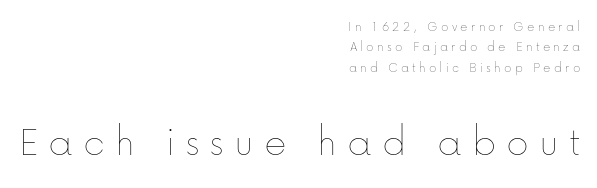
The image shows 43 px thin type, upright; set right-aligned, normal line spacing (1.45x), unusually wide letter spacing (+0.23 em), not underlined; the second (bottom) block is 3.07x larger; low stroke contrast and a medium x-height.
